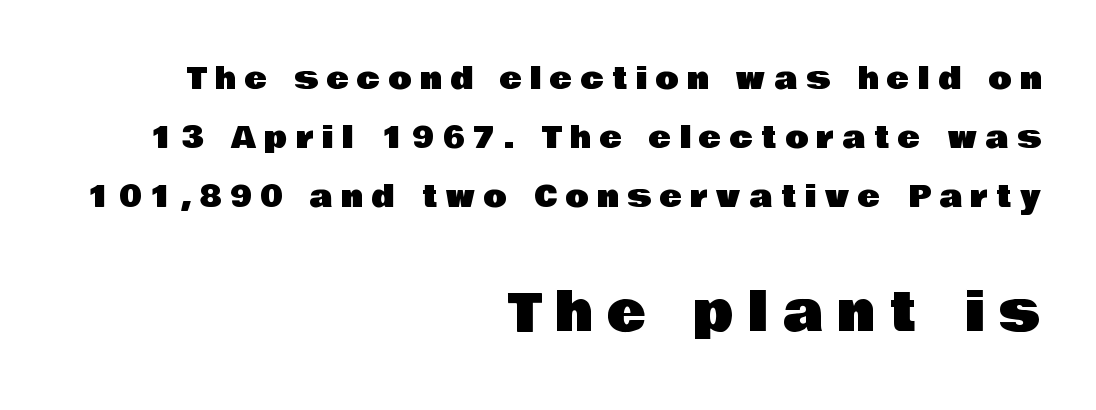
{"serif": "no", "italic": "no", "width": "normal", "stroke_contrast": "low", "x_height": "large", "monospaced": "no", "underline": "no", "align": "right", "line_spacing": "loose", "line_spacing_ratio": 1.96, "letter_spacing": "wide", "letter_spacing_em": 0.29, "larger_block": "second", "size_ratio": 1.73, "glyph_px": 52}
